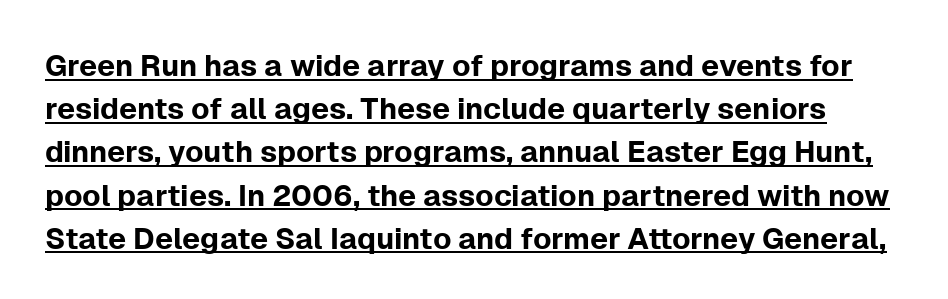
Does the type have serifs? No, each stem ends abruptly. Compared with undecorated copy, this sample adds a rule below the words. Default kerning and tracking; the words read as compact shapes. This is roman type, the default non-slanted kind.
